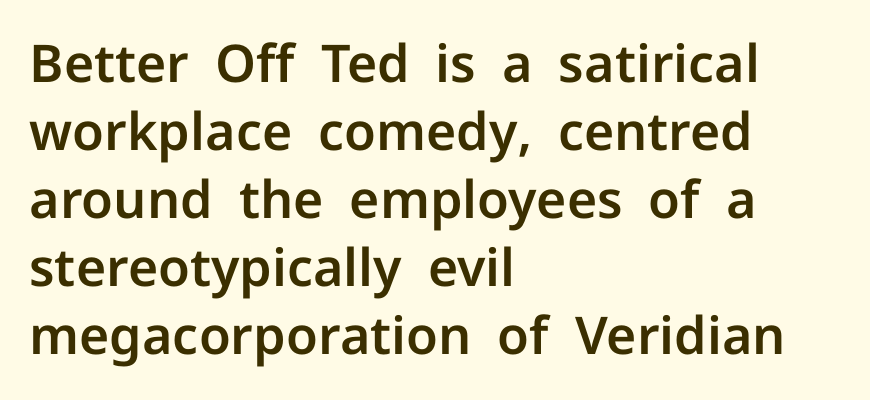
Q: Is the text italic (slanted)? A: No, it is upright.
Q: Is the typeface a serif or a sans-serif typeface? A: Sans-serif.
Q: Is the text underlined? A: No.
Q: How is the paragraph aligned? A: Left-aligned.
Q: Is the spacing between letters normal or unusually wide? A: Normal.
Q: Is the spacing between lines tight, normal or loose? A: Normal.
Q: Width (condensed, normal, or wide)? A: Normal.
Q: Stroke contrast? A: Low.
Q: x-height? A: Medium.
Q: Monospaced? A: No.
